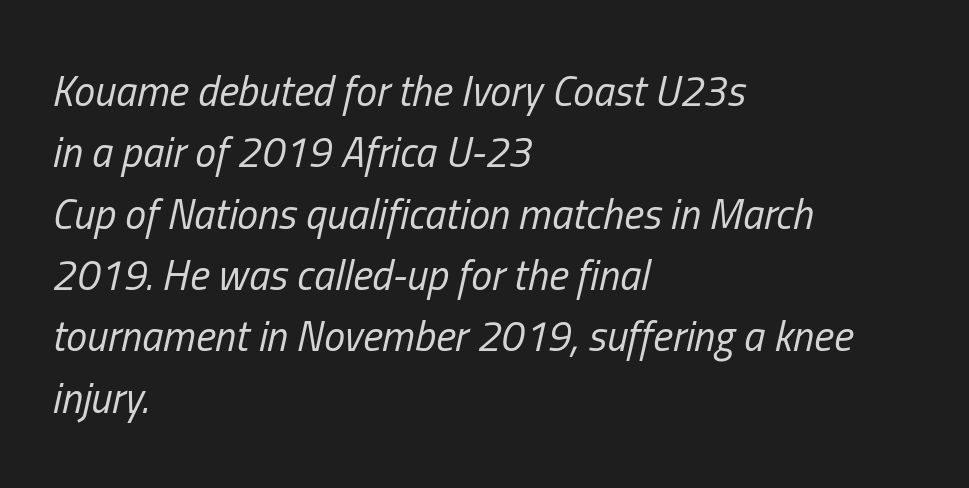
The image shows 42 px regular-weight, condensed type, italic (leaning right); set left-aligned, normal line spacing (1.46x), normal letter spacing, not underlined; low stroke contrast and a medium x-height.
